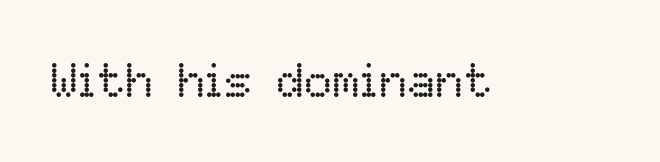
Bold? No — there's no thickening of the strokes. Spacing verdict: proportional, widths tailored to each character. You could call the tracking neutral — neither tight nor loose. Posture: upright roman.
